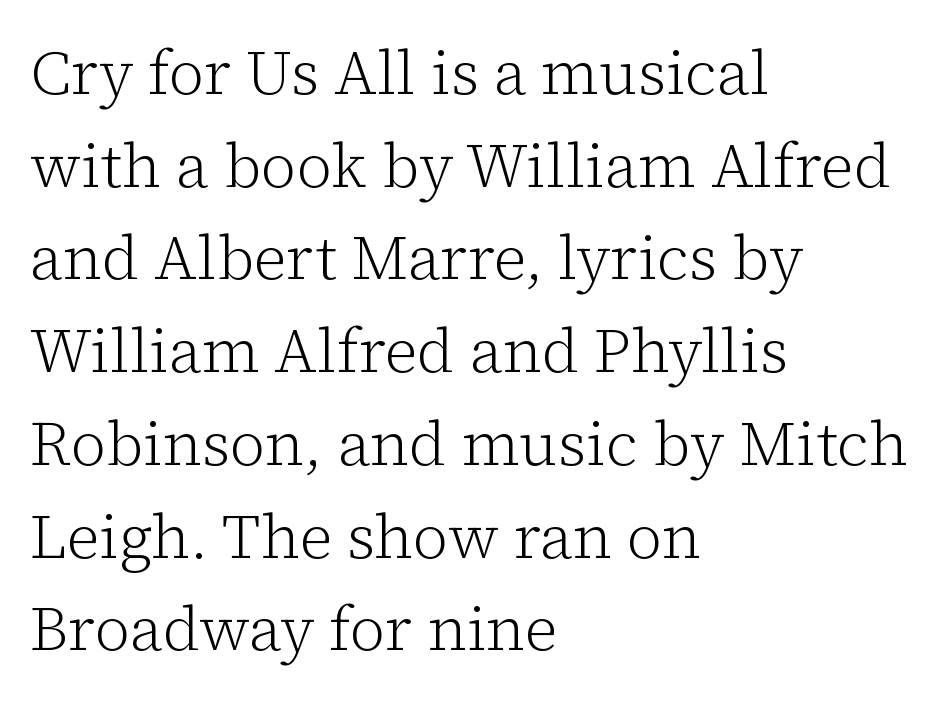
The image shows 61 px light serif type, upright; set left-aligned, normal line spacing (1.52x), normal letter spacing, not underlined; low stroke contrast and a medium x-height.
